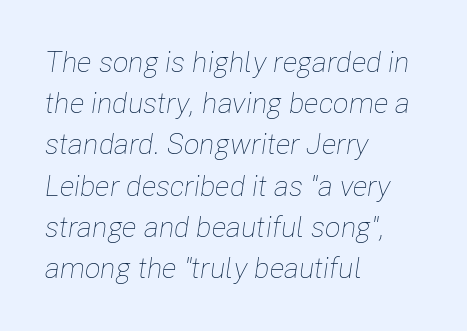
The image shows 29 px thin, condensed type, italic (leaning right); set left-aligned, normal line spacing (1.42x), normal letter spacing, not underlined; low stroke contrast and a medium x-height.
